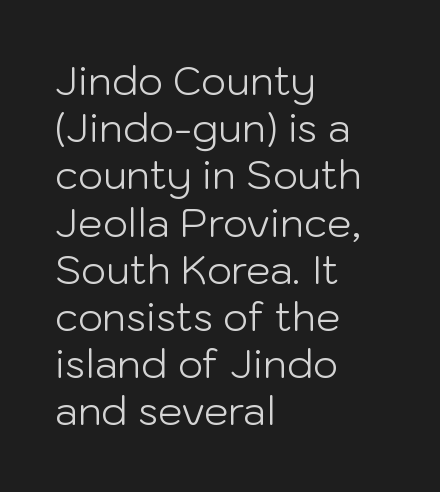
Q: Is the text bold? A: No.
Q: Is the text italic (slanted)? A: No, it is upright.
Q: Is the typeface a serif or a sans-serif typeface? A: Sans-serif.
Q: Is the text underlined? A: No.
Q: How is the paragraph aligned? A: Left-aligned.
Q: Is the spacing between letters normal or unusually wide? A: Normal.
Q: Width (condensed, normal, or wide)? A: Normal.
Q: Stroke contrast? A: Low.
Q: x-height? A: Medium.
Q: Monospaced? A: No.
